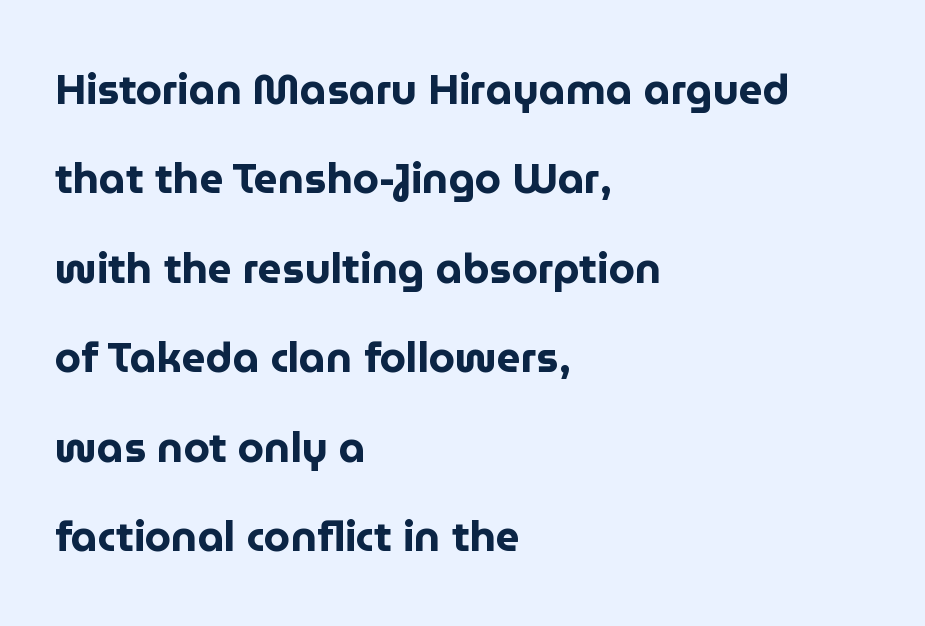
Q: Is the text bold? A: Yes.
Q: Is the text italic (slanted)? A: No, it is upright.
Q: Is the typeface a serif or a sans-serif typeface? A: Sans-serif.
Q: Is the text underlined? A: No.
Q: How is the paragraph aligned? A: Left-aligned.
Q: Is the spacing between letters normal or unusually wide? A: Normal.
Q: Is the spacing between lines tight, normal or loose? A: Loose.
Q: Width (condensed, normal, or wide)? A: Normal.
Q: Stroke contrast? A: Low.
Q: x-height? A: Medium.
Q: Monospaced? A: No.
